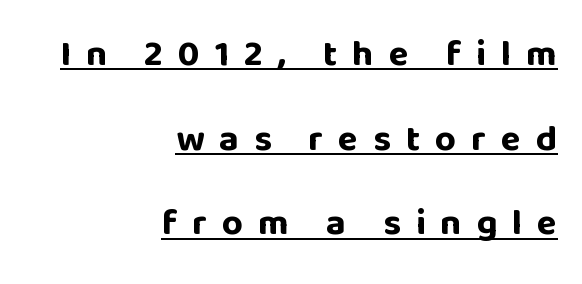
You can tell from the bare stems that sans-serif type was used. A flush-right, rag-left setting is used for this passage. This rendering features underlined lettering. Italic? Not at all — the glyphs are vertical. Quick note: interline space is abundant. Notice how thick the strokes are: this is what a full bold looks like.
